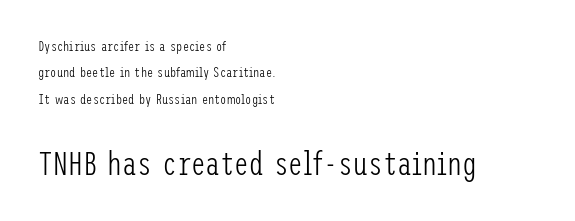
{"serif": "no", "italic": "no", "bold": "no", "weight": "light", "width": "condensed", "stroke_contrast": "low", "x_height": "medium", "underline": "no", "align": "left", "line_spacing_ratio": 1.89, "letter_spacing": "normal", "letter_spacing_em": 0.0, "larger_block": "second", "size_ratio": 2.36, "glyph_px": 33}
